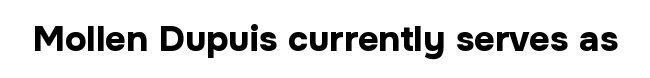
The image shows 36 px bold sans-serif type, upright; set normal letter spacing, not underlined; low stroke contrast and a medium x-height.
